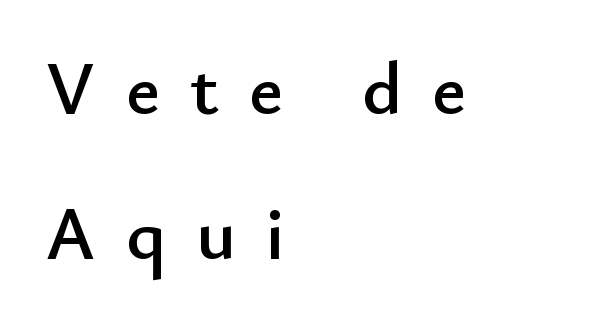
Q: Is the text italic (slanted)? A: No, it is upright.
Q: Is the typeface a serif or a sans-serif typeface? A: Sans-serif.
Q: Is the text underlined? A: No.
Q: How is the paragraph aligned? A: Left-aligned.
Q: Is the spacing between letters normal or unusually wide? A: Unusually wide.
Q: Is the spacing between lines tight, normal or loose? A: Loose.
Q: Width (condensed, normal, or wide)? A: Normal.
Q: Stroke contrast? A: Low.
Q: x-height? A: Small.
Q: Monospaced? A: No.
